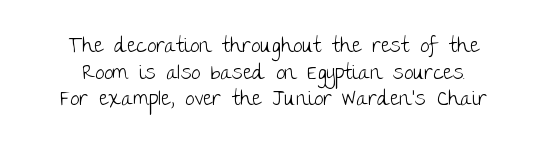
Quick note: underline off. Is this a heavy cut? Hardly; it is regular or lighter. Which margin do the lines hug? Neither — every line sits in the middle. Normally led — the rows are evenly, conventionally spaced. There is no visible air inserted between adjacent glyphs. This is the regular roman posture of the typeface.
